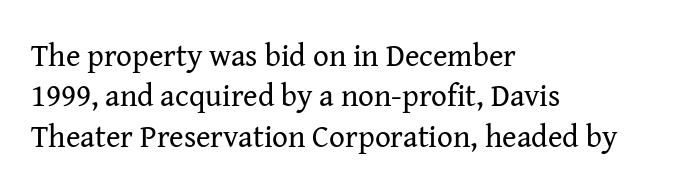
{"serif": "yes", "italic": "no", "bold": "no", "weight": "regular", "width": "normal", "stroke_contrast": "medium", "x_height": "medium", "monospaced": "no", "underline": "no", "align": "left", "line_spacing": "normal", "line_spacing_ratio": 1.3, "letter_spacing": "normal", "letter_spacing_em": 0.0, "glyph_px": 31}
